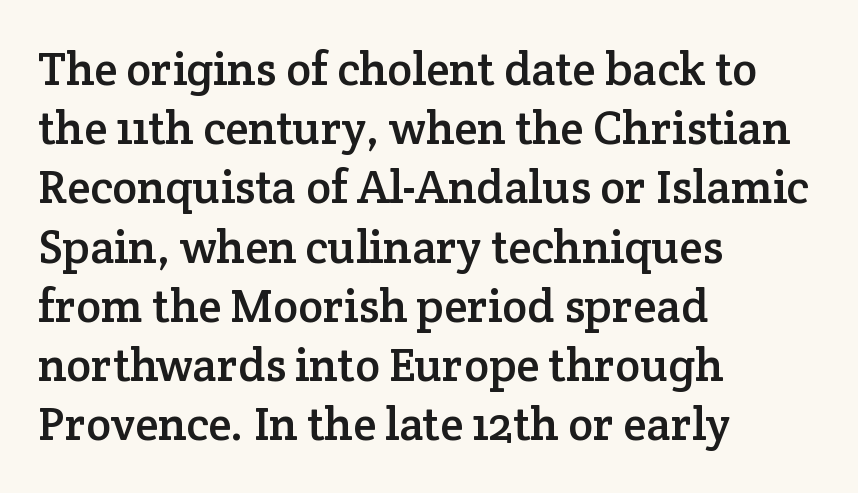
{"serif": "yes", "italic": "no", "width": "normal", "stroke_contrast": "low", "x_height": "medium", "monospaced": "no", "underline": "no", "align": "left", "line_spacing": "normal", "line_spacing_ratio": 1.26, "letter_spacing": "normal", "letter_spacing_em": 0.0, "glyph_px": 47}
